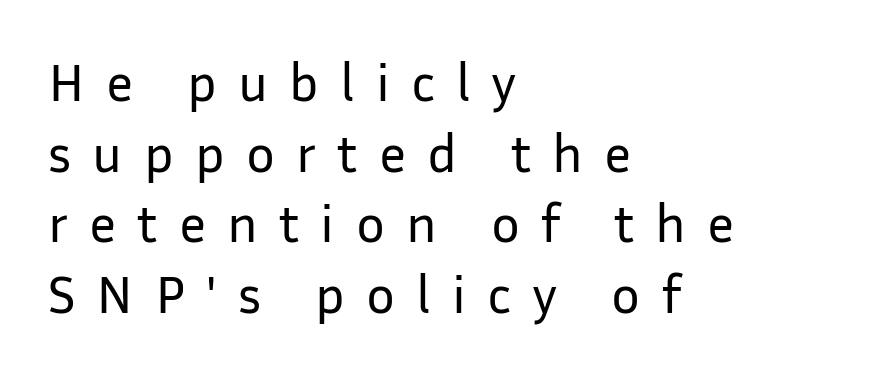
The face used here is proportionally spaced, like ordinary book or web type. This is not heavy type; no bold has been used. The line texture is sparse and dotted thanks to wide tracking. A normal amount of white space separates one row of letters from the next.
